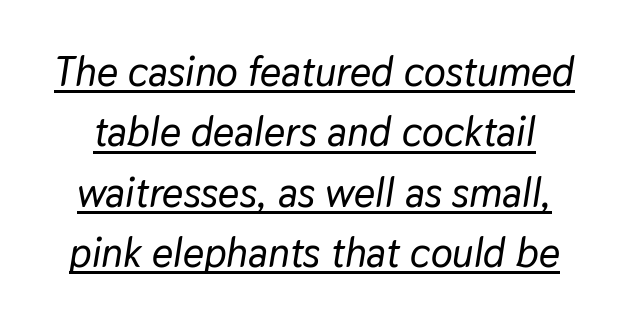
The image shows 41 px text type, italic (leaning right); set normal line spacing (1.47x), normal letter spacing, underlined; low stroke contrast and a medium x-height.
